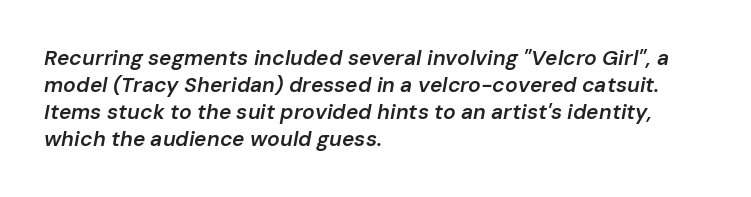
Clear beneath every line of the passage. These lines are set flush left with a ragged right edge. Stems and bowls a touch heavier than normal — semibold. Notice how the stems are inclined rather than vertical — that's the hallmark of italics.
